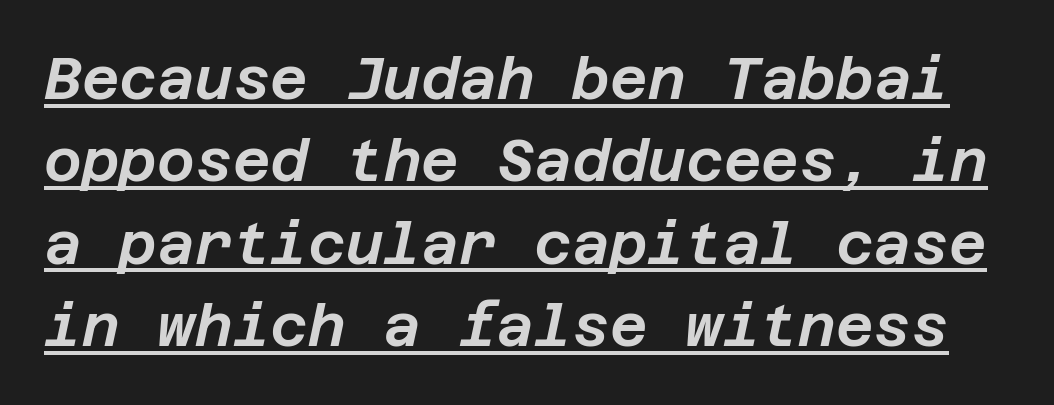
Q: Is the text italic (slanted)? A: Yes, it leans right by about 12 degrees.
Q: Is the text underlined? A: Yes.
Q: Is the spacing between letters normal or unusually wide? A: Normal.
Q: Is the spacing between lines tight, normal or loose? A: Normal.
Q: Width (condensed, normal, or wide)? A: Normal.
Q: Stroke contrast? A: Low.
Q: x-height? A: Large.
